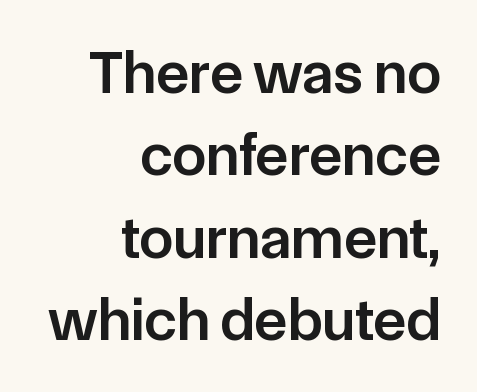
Compared with typical body copy, the letter spacing here is the same. A fair bit of extra ink — the face is semibold, not bold. Each letter's strokes conclude bluntly, with no projecting serifs. If you measured baseline to baseline, you'd find a middling distance. Note the varied advance widths — an 'i' is clearly narrower than an 'm'. Is there any slant? The stems are plumb.
